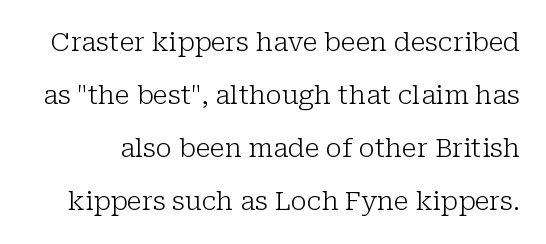
The image shows 26 px text type, upright; set loose line spacing (2.04x), normal letter spacing, not underlined.
